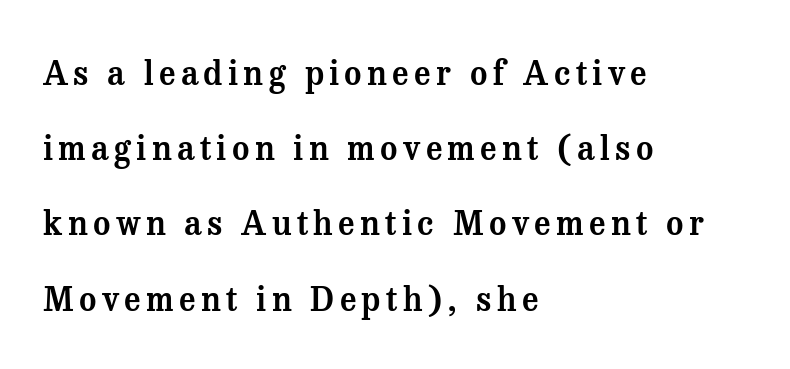
{"serif": "yes", "italic": "no", "width": "normal", "stroke_contrast": "medium", "x_height": "medium", "monospaced": "no", "underline": "no", "align": "left", "line_spacing": "loose", "line_spacing_ratio": 2.28, "glyph_px": 33}
